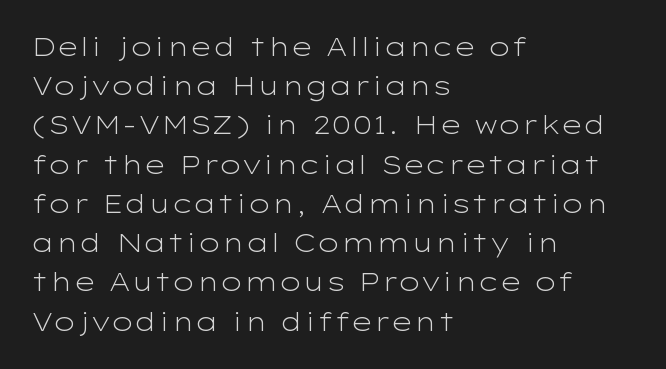
{"italic": "no", "bold": "no", "underline": "no", "align": "left", "line_spacing": "normal", "line_spacing_ratio": 1.57, "letter_spacing": "normal", "letter_spacing_em": 0.0, "glyph_px": 25}
